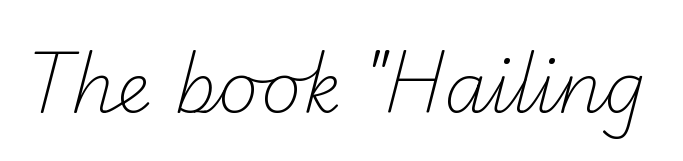
{"serif": "no", "bold": "no", "weight": "light", "width": "normal", "stroke_contrast": "low", "x_height": "small", "monospaced": "no", "underline": "no", "letter_spacing": "normal", "letter_spacing_em": 0.0, "glyph_px": 70}
